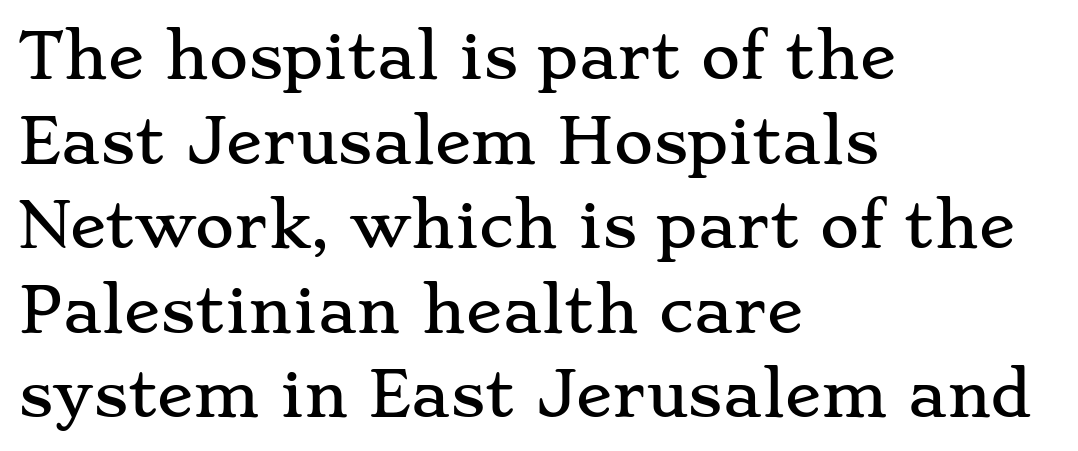
{"serif": "yes", "italic": "no", "width": "wide", "stroke_contrast": "low", "x_height": "small", "monospaced": "no", "underline": "no", "align": "left", "line_spacing": "normal", "line_spacing_ratio": 1.41, "letter_spacing": "normal", "letter_spacing_em": 0.0, "glyph_px": 60}
